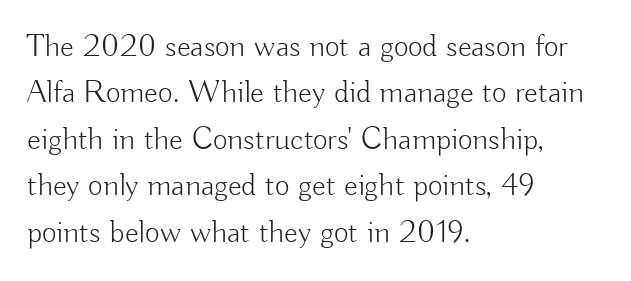
Italic: no, the glyphs are upright roman. Do the characters align in a grid? No, the font is proportional. Check where the strokes stop: nothing finishes them off — pure sans. Reading down the column, the eye jumps a familiar distance to each next line. Characters follow at the spacing the type designer built in. Weight class: somewhere from thin through regular.
